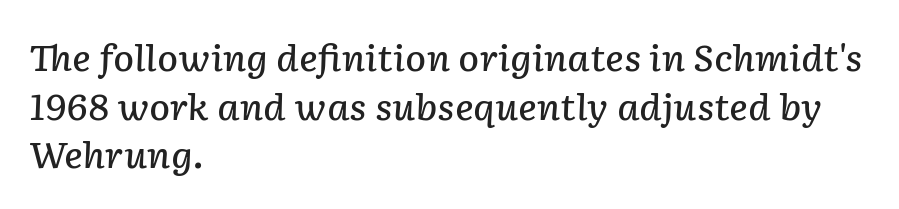
The image shows 35 px semibold type, italic (leaning right); set left-aligned, normal line spacing (1.39x), normal letter spacing, not underlined; low stroke contrast and a medium x-height.
